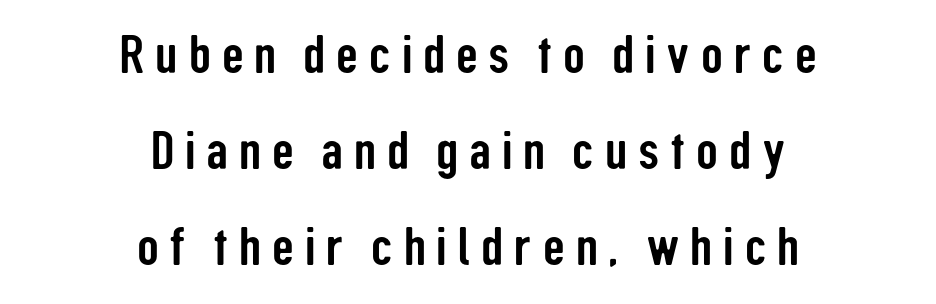
{"serif": "no", "italic": "no", "width": "condensed", "stroke_contrast": "low", "x_height": "medium", "monospaced": "no", "underline": "no", "align": "center", "line_spacing_ratio": 1.78, "letter_spacing": "wide", "letter_spacing_em": 0.2, "glyph_px": 54}
